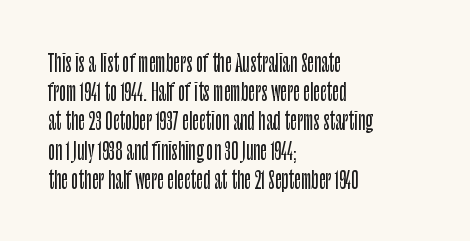
Interline gaps are of average width in this sample. Short note: letters normally spaced. Posture: vertical. The strip under each line holds only bare page. Which margin do the lines hug? The left one — the right edge is uneven.
